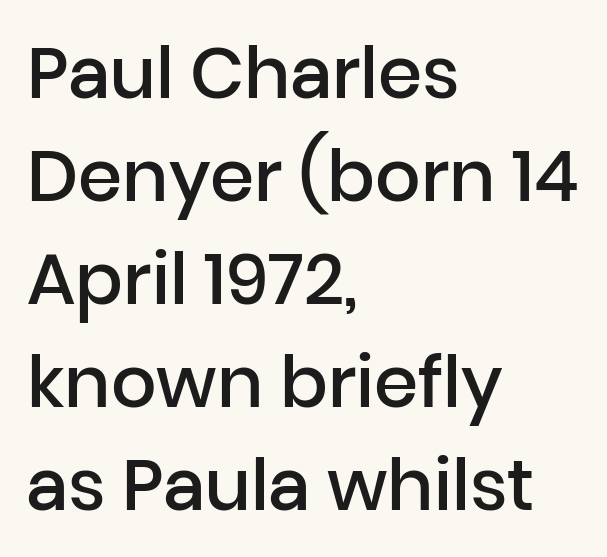
{"serif": "no", "italic": "no", "bold": "semi", "weight": "semibold", "width": "normal", "stroke_contrast": "low", "x_height": "medium", "monospaced": "no", "underline": "no", "align": "left", "line_spacing": "normal", "line_spacing_ratio": 1.45, "letter_spacing": "normal", "letter_spacing_em": 0.0, "glyph_px": 71}
